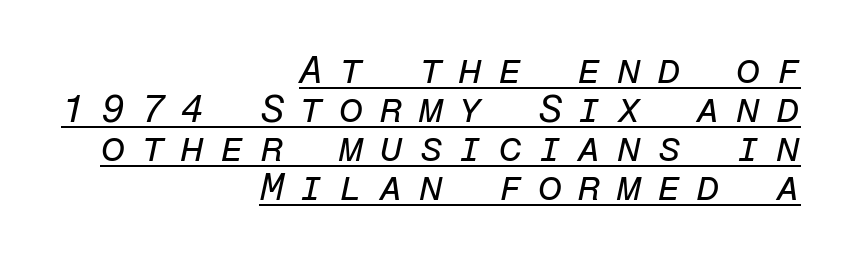
The image shows 39 px regular-weight type, italic (leaning right), monospaced; set right-aligned, tight line spacing (1.0x), unusually wide letter spacing (+0.4 em), underlined; low stroke contrast and a medium x-height.
